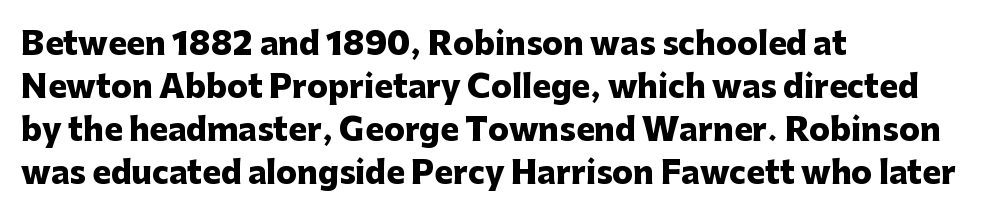
Q: Is the text bold? A: Yes.
Q: Is the text italic (slanted)? A: No, it is upright.
Q: Is the typeface a serif or a sans-serif typeface? A: Sans-serif.
Q: Is the text underlined? A: No.
Q: How is the paragraph aligned? A: Left-aligned.
Q: Is the spacing between letters normal or unusually wide? A: Normal.
Q: Is the spacing between lines tight, normal or loose? A: Normal.
Q: Width (condensed, normal, or wide)? A: Normal.
Q: Stroke contrast? A: Low.
Q: x-height? A: Medium.
Q: Monospaced? A: No.
